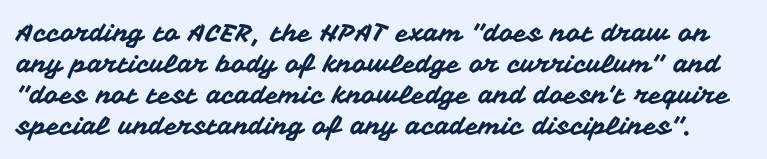
{"underline": "no", "line_spacing_ratio": 1.24, "letter_spacing": "normal", "letter_spacing_em": 0.0, "glyph_px": 25}
